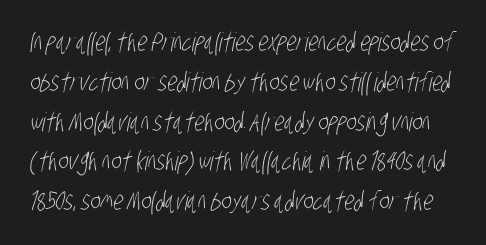
Q: Is the text bold? A: No.
Q: Is the text underlined? A: No.
Q: Is the spacing between letters normal or unusually wide? A: Normal.
Q: Is the spacing between lines tight, normal or loose? A: Normal.
